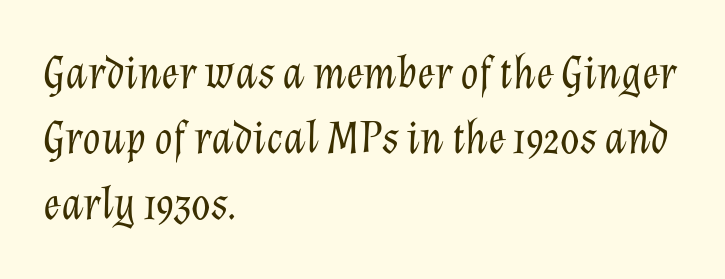
The image shows 47 px light type, italic (leaning right); set left-aligned, normal line spacing (1.39x), normal letter spacing, not underlined; low stroke contrast and a medium x-height.
